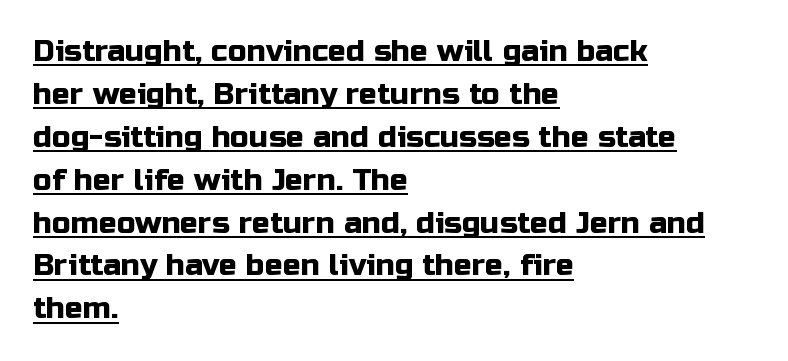
Q: Is the text italic (slanted)? A: No, it is upright.
Q: Is the typeface a serif or a sans-serif typeface? A: Sans-serif.
Q: Is the text underlined? A: Yes.
Q: How is the paragraph aligned? A: Left-aligned.
Q: Is the spacing between letters normal or unusually wide? A: Normal.
Q: Is the spacing between lines tight, normal or loose? A: Normal.
Q: Width (condensed, normal, or wide)? A: Normal.
Q: Stroke contrast? A: Low.
Q: x-height? A: Medium.
Q: Monospaced? A: No.
